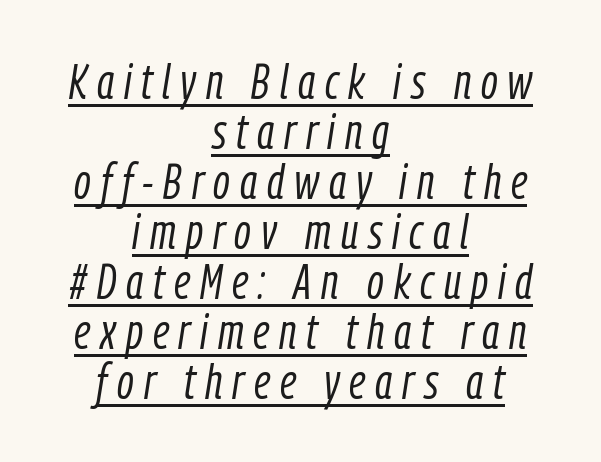
Glyph-to-glyph distance is far greater than everyday printed text. In CSS terms this would be text-align: center. A light-to-regular cut is what we see here. Looks like regular typesetting: each glyph gets only the width it needs. It's the slanting kind of type. If you measured baseline to baseline, you'd find a short distance.
